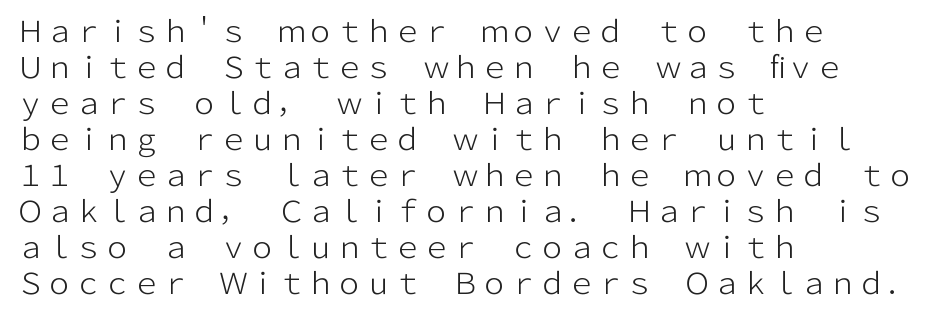
The image shows 29 px light sans-serif type, upright; set left-aligned, line spacing 1.24x, normal letter spacing, not underlined; low stroke contrast and a medium x-height.
